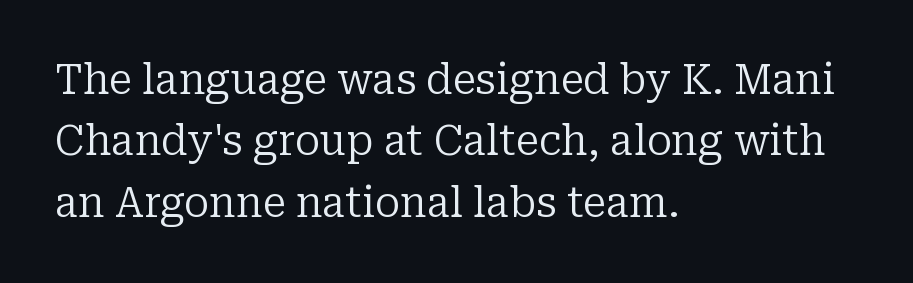
{"serif": "yes", "italic": "no", "bold": "no", "weight": "regular", "width": "normal", "stroke_contrast": "low", "x_height": "medium", "monospaced": "no", "underline": "no", "align": "left", "line_spacing": "normal", "line_spacing_ratio": 1.46, "letter_spacing": "normal", "letter_spacing_em": 0.0, "glyph_px": 42}
